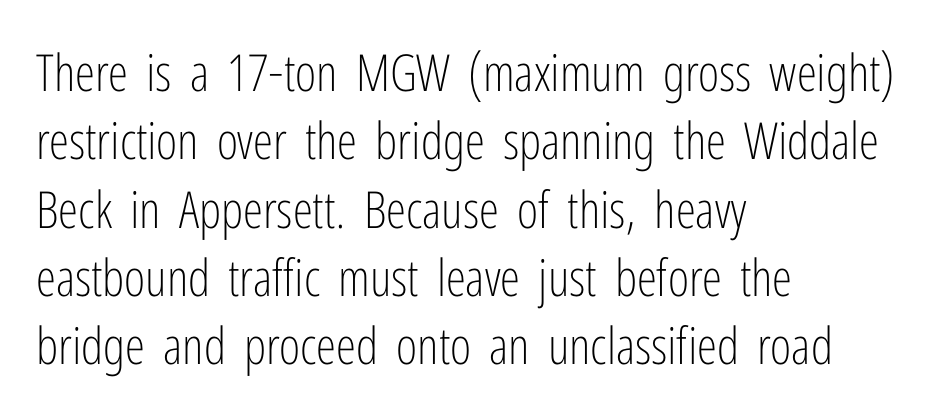
Q: Is the text bold? A: No.
Q: Is the text italic (slanted)? A: No, it is upright.
Q: Is the typeface a serif or a sans-serif typeface? A: Sans-serif.
Q: Is the text underlined? A: No.
Q: How is the paragraph aligned? A: Left-aligned.
Q: Is the spacing between letters normal or unusually wide? A: Normal.
Q: Is the spacing between lines tight, normal or loose? A: Normal.
Q: Width (condensed, normal, or wide)? A: Condensed.
Q: Stroke contrast? A: Low.
Q: x-height? A: Medium.
Q: Monospaced? A: No.
